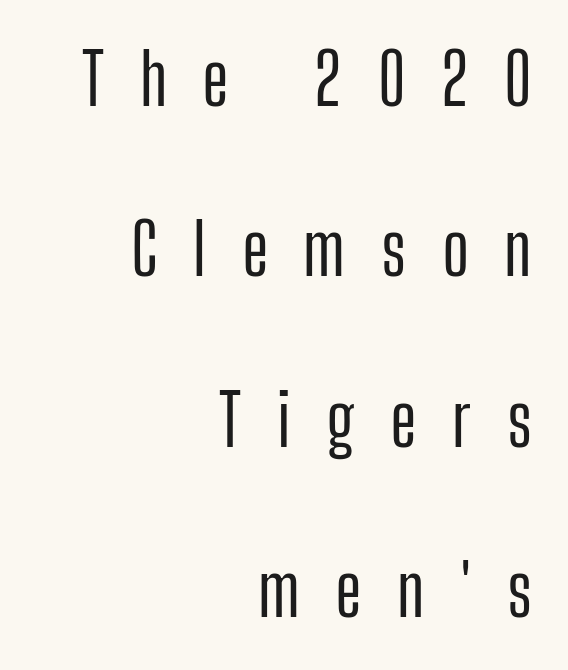
Q: Is the text italic (slanted)? A: No, it is upright.
Q: Is the typeface a serif or a sans-serif typeface? A: Sans-serif.
Q: Is the text underlined? A: No.
Q: How is the paragraph aligned? A: Right-aligned.
Q: Is the spacing between letters normal or unusually wide? A: Unusually wide.
Q: Is the spacing between lines tight, normal or loose? A: Loose.
Q: Width (condensed, normal, or wide)? A: Condensed.
Q: Stroke contrast? A: Low.
Q: x-height? A: Medium.
Q: Monospaced? A: No.
